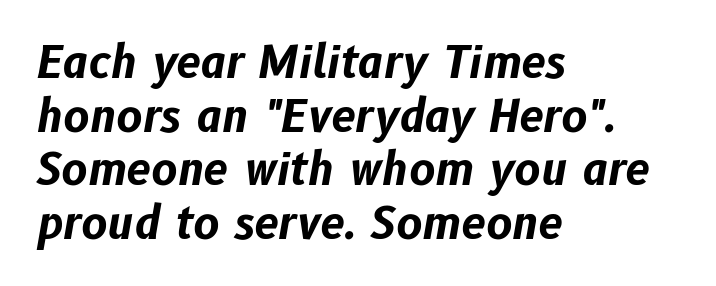
{"italic": "yes", "lean": "right", "slant_degrees": 10, "bold": "yes", "weight": "bold", "width": "normal", "stroke_contrast": "low", "x_height": "medium", "monospaced": "no", "underline": "no", "align": "left", "line_spacing_ratio": 1.22, "letter_spacing": "normal", "letter_spacing_em": 0.0, "glyph_px": 44}
